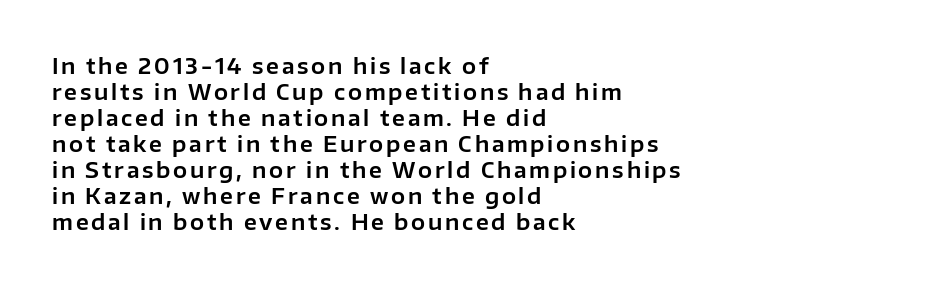
{"italic": "no", "underline": "no", "align": "left", "line_spacing_ratio": 1.24, "glyph_px": 21}
